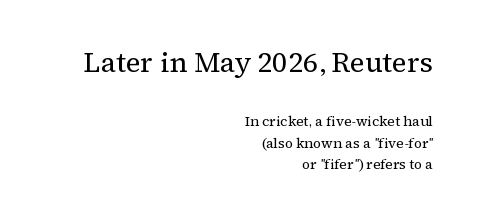
Q: Is the text bold? A: No.
Q: Is the text italic (slanted)? A: No, it is upright.
Q: Is the typeface a serif or a sans-serif typeface? A: Serif.
Q: Is the text underlined? A: No.
Q: How is the paragraph aligned? A: Right-aligned.
Q: Is the spacing between letters normal or unusually wide? A: Normal.
Q: Is the spacing between lines tight, normal or loose? A: Normal.
Q: Which block of text is set in a larger size, the first (top) or the second (bottom)? A: The first (top) one.
Q: Width (condensed, normal, or wide)? A: Normal.
Q: Stroke contrast? A: Medium.
Q: x-height? A: Medium.
Q: Monospaced? A: No.
